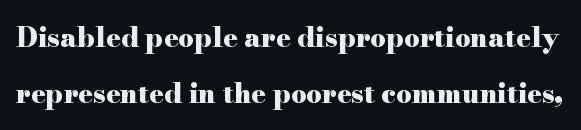
Q: Is the text bold? A: Yes.
Q: Is the text italic (slanted)? A: No, it is upright.
Q: Is the text underlined? A: No.
Q: Is the spacing between letters normal or unusually wide? A: Normal.
Q: Is the spacing between lines tight, normal or loose? A: Loose.
